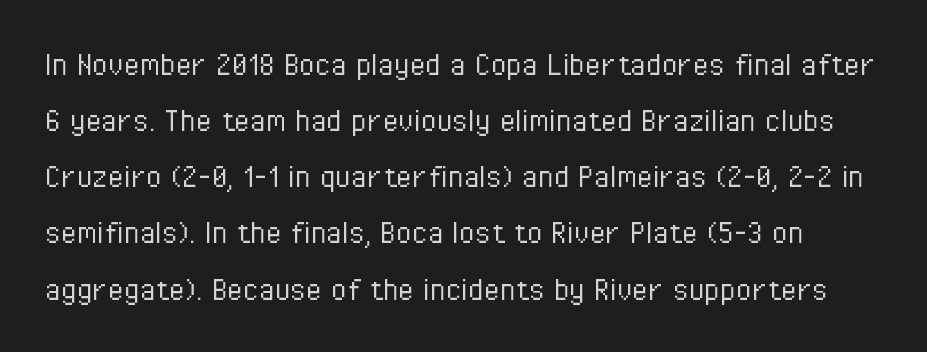
The image shows 36 px light, condensed sans-serif type, upright; set normal line spacing (1.56x), normal letter spacing, not underlined; low stroke contrast and a medium x-height.
